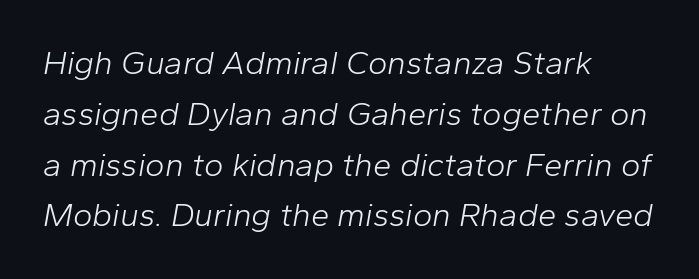
Q: Is the text bold? A: No.
Q: Is the text italic (slanted)? A: Yes, it leans right by about 10 degrees.
Q: Is the text underlined? A: No.
Q: How is the paragraph aligned? A: Left-aligned.
Q: Is the spacing between letters normal or unusually wide? A: Normal.
Q: Is the spacing between lines tight, normal or loose? A: Normal.
Q: Width (condensed, normal, or wide)? A: Normal.
Q: Stroke contrast? A: Low.
Q: x-height? A: Medium.
Q: Monospaced? A: No.
